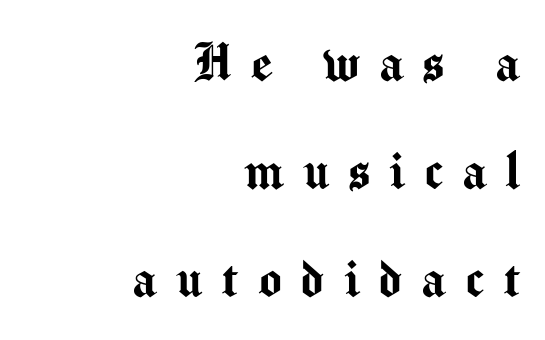
Style check: upright. This rendering features lettering with no underline. Serif or sans? Sans — the stroke terminals are bare. Think of a printed novel: that variable character pitch is what you see here.
